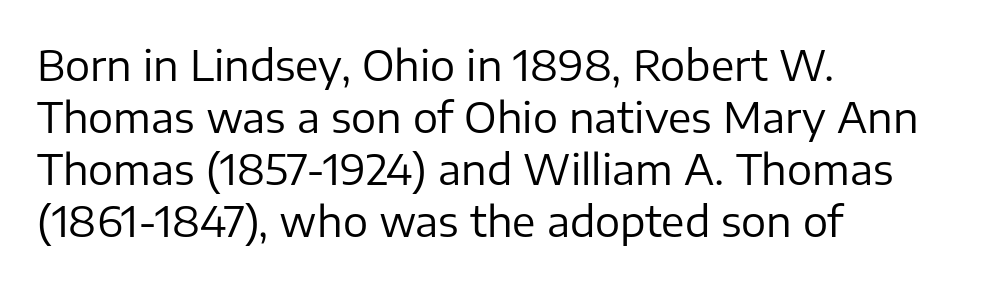
Q: Is the text bold? A: No.
Q: Is the text italic (slanted)? A: No, it is upright.
Q: Is the typeface a serif or a sans-serif typeface? A: Sans-serif.
Q: Is the text underlined? A: No.
Q: How is the paragraph aligned? A: Left-aligned.
Q: Is the spacing between letters normal or unusually wide? A: Normal.
Q: Width (condensed, normal, or wide)? A: Normal.
Q: Stroke contrast? A: Low.
Q: x-height? A: Medium.
Q: Monospaced? A: No.
